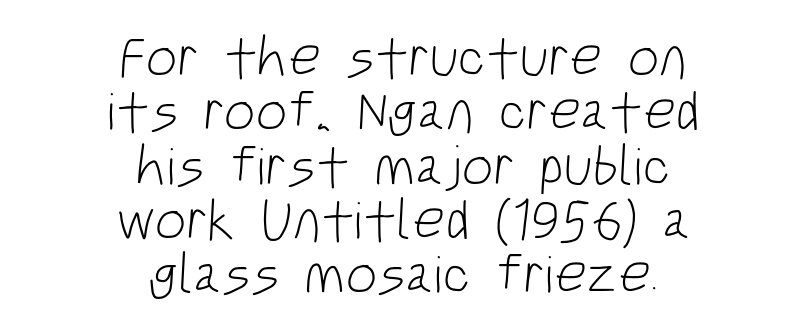
{"serif": "no", "bold": "no", "weight": "light", "width": "condensed", "stroke_contrast": "low", "x_height": "large", "monospaced": "no", "underline": "no", "align": "center", "line_spacing": "tight", "line_spacing_ratio": 0.97, "letter_spacing": "normal", "letter_spacing_em": 0.0, "glyph_px": 56}
